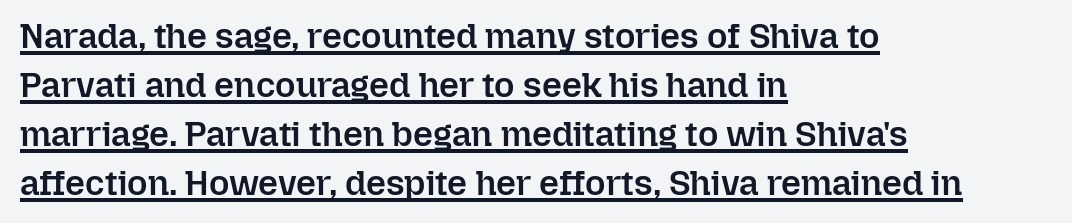
Q: Is the text bold? A: Semi-bold.
Q: Is the text italic (slanted)? A: No, it is upright.
Q: Is the text underlined? A: Yes.
Q: How is the paragraph aligned? A: Left-aligned.
Q: Is the spacing between letters normal or unusually wide? A: Normal.
Q: Is the spacing between lines tight, normal or loose? A: Normal.
Q: Width (condensed, normal, or wide)? A: Normal.
Q: Stroke contrast? A: Low.
Q: x-height? A: Medium.
Q: Monospaced? A: No.
